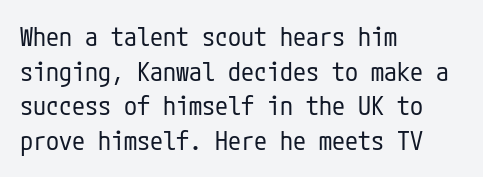
The image shows 26 px text type, upright; set left-aligned, normal line spacing (1.33x), normal letter spacing, not underlined.
